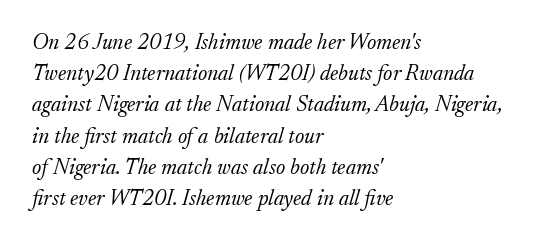
Q: Is the text bold? A: No.
Q: Is the text italic (slanted)? A: Yes, it leans right by about 17 degrees.
Q: Is the text underlined? A: No.
Q: How is the paragraph aligned? A: Left-aligned.
Q: Is the spacing between letters normal or unusually wide? A: Normal.
Q: Is the spacing between lines tight, normal or loose? A: Normal.
